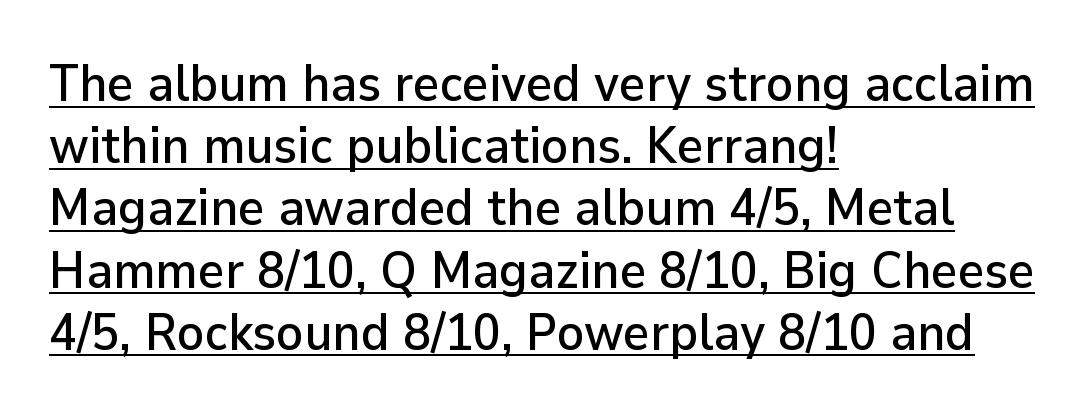
Q: Is the text italic (slanted)? A: No, it is upright.
Q: Is the typeface a serif or a sans-serif typeface? A: Sans-serif.
Q: Is the text underlined? A: Yes.
Q: How is the paragraph aligned? A: Left-aligned.
Q: Is the spacing between letters normal or unusually wide? A: Normal.
Q: Width (condensed, normal, or wide)? A: Normal.
Q: Stroke contrast? A: Low.
Q: x-height? A: Medium.
Q: Monospaced? A: No.
